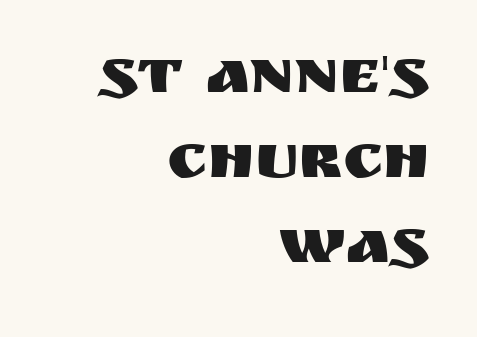
Vertical spacing — default. The lettering stays uniformly vertical, giving the passage a roman look. Think of a printed novel: that variable character pitch is what you see here. Rule under the text: the space is simply empty. This rendering uses right alignment, leaving the left contour irregular.
